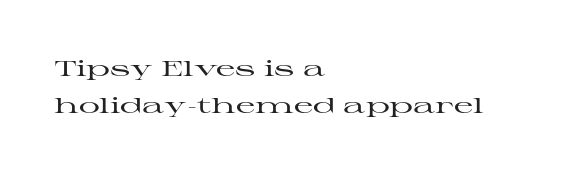
Q: Is the text italic (slanted)? A: No, it is upright.
Q: Is the text underlined? A: No.
Q: How is the paragraph aligned? A: Left-aligned.
Q: Is the spacing between letters normal or unusually wide? A: Normal.
